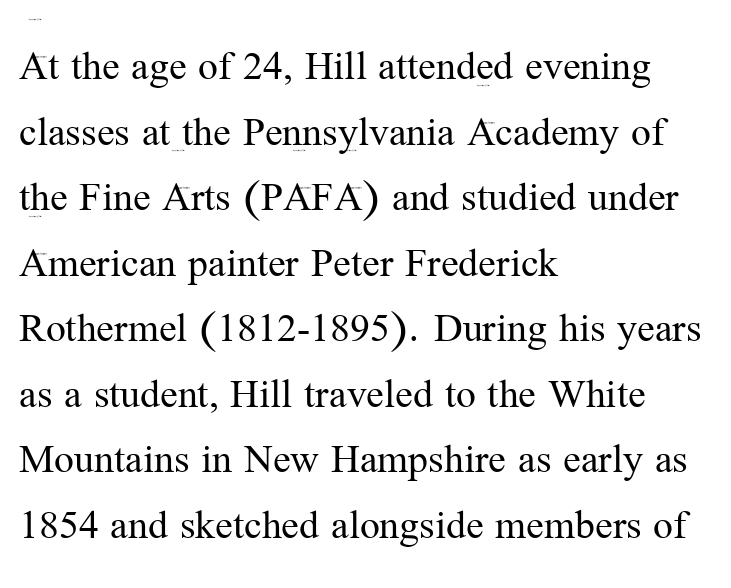
Q: Is the text bold? A: No.
Q: Is the text italic (slanted)? A: No, it is upright.
Q: Is the typeface a serif or a sans-serif typeface? A: Serif.
Q: Is the text underlined? A: No.
Q: How is the paragraph aligned? A: Left-aligned.
Q: Is the spacing between letters normal or unusually wide? A: Normal.
Q: Is the spacing between lines tight, normal or loose? A: Normal.
Q: Width (condensed, normal, or wide)? A: Normal.
Q: Stroke contrast? A: Medium.
Q: x-height? A: Medium.
Q: Monospaced? A: No.
